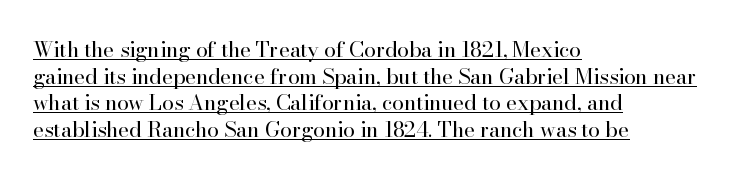
{"italic": "no", "bold": "no", "underline": "yes", "align": "left", "line_spacing": "normal", "line_spacing_ratio": 1.27, "letter_spacing": "normal", "letter_spacing_em": 0.0, "glyph_px": 21}
